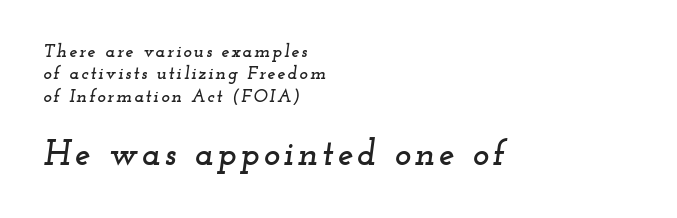
Q: Is the text italic (slanted)? A: Yes, it leans right by about 12 degrees.
Q: Is the typeface a serif or a sans-serif typeface? A: Serif.
Q: Is the text underlined? A: No.
Q: How is the paragraph aligned? A: Left-aligned.
Q: Is the spacing between lines tight, normal or loose? A: Normal.
Q: Which block of text is set in a larger size, the first (top) or the second (bottom)? A: The second (bottom) one.
Q: Width (condensed, normal, or wide)? A: Wide.
Q: Stroke contrast? A: Low.
Q: x-height? A: Small.
Q: Monospaced? A: No.
